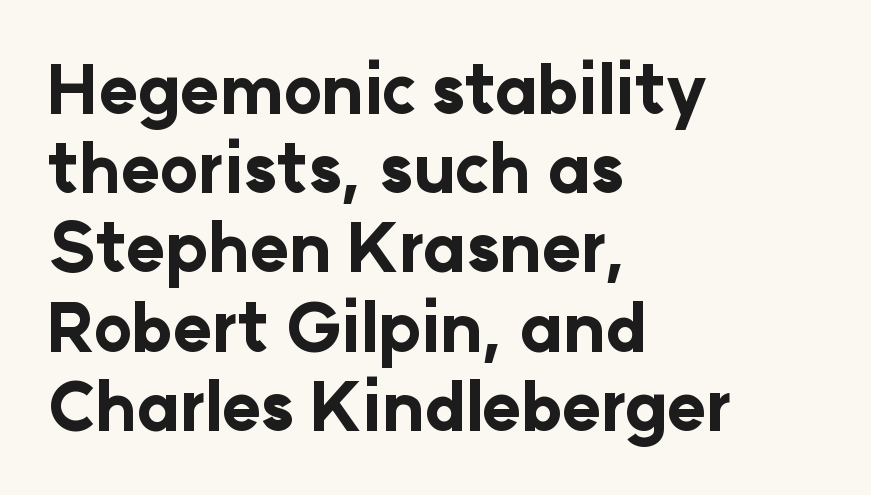
{"serif": "no", "italic": "no", "bold": "yes", "weight": "bold", "width": "normal", "stroke_contrast": "low", "x_height": "medium", "monospaced": "no", "underline": "no", "align": "left", "line_spacing_ratio": 1.2, "letter_spacing": "normal", "letter_spacing_em": 0.0, "glyph_px": 66}
